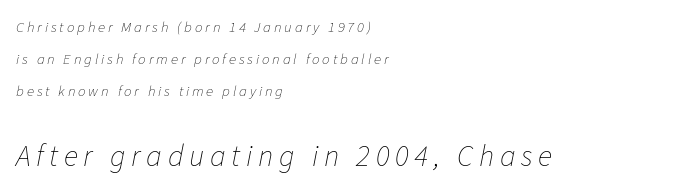
{"italic": "yes", "lean": "right", "slant_degrees": 11, "bold": "no", "weight": "thin", "width": "normal", "stroke_contrast": "low", "x_height": "medium", "monospaced": "no", "underline": "no", "align": "left", "line_spacing": "loose", "line_spacing_ratio": 2.12, "larger_block": "second", "size_ratio": 2.0, "glyph_px": 30}
